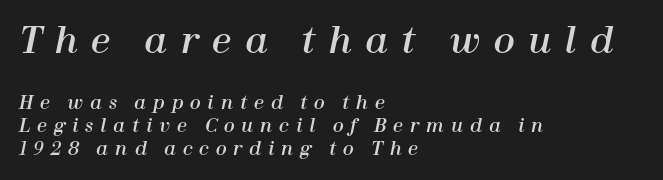
Q: Is the text italic (slanted)? A: Yes, it leans right by about 12 degrees.
Q: Is the text underlined? A: No.
Q: How is the paragraph aligned? A: Left-aligned.
Q: Is the spacing between letters normal or unusually wide? A: Unusually wide.
Q: Is the spacing between lines tight, normal or loose? A: Normal.
Q: Which block of text is set in a larger size, the first (top) or the second (bottom)? A: The first (top) one.
Q: Width (condensed, normal, or wide)? A: Normal.
Q: Stroke contrast? A: High.
Q: x-height? A: Medium.
Q: Monospaced? A: No.
